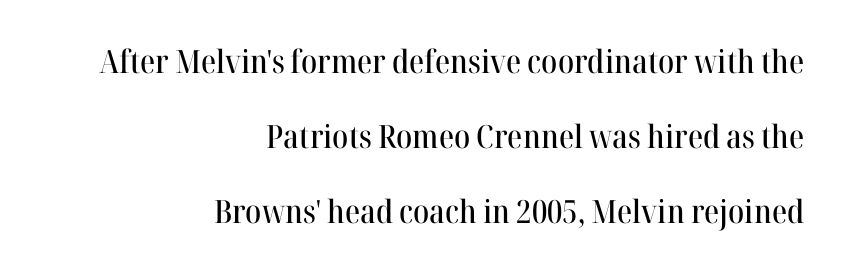
Teacher's note: observe the even right margin — that is flush-right alignment. The typeface chosen for these lines features serifs. Every stem runs plumb, perpendicular to the baseline. Reading down the column, the eye jumps a long way to each next line. Compared with typical body copy, the letter spacing here is the same. You could not count columns in this text — the font is proportionally spaced.
